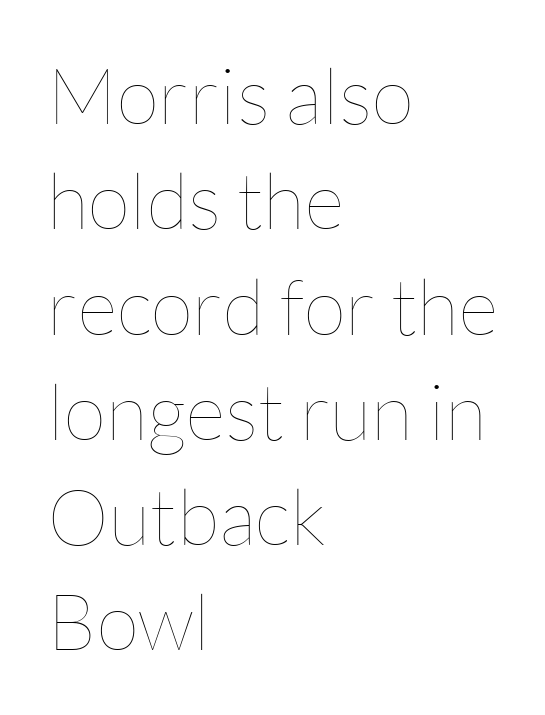
Which margin do the lines hug? The left one — the right edge is uneven. Letter spacing: default. The characters are drawn with everyday or finer stroke widths. Notice how descenders clear the ascenders below comfortably — that's standard leading. Notice how the stems are strictly vertical — no italics here.
